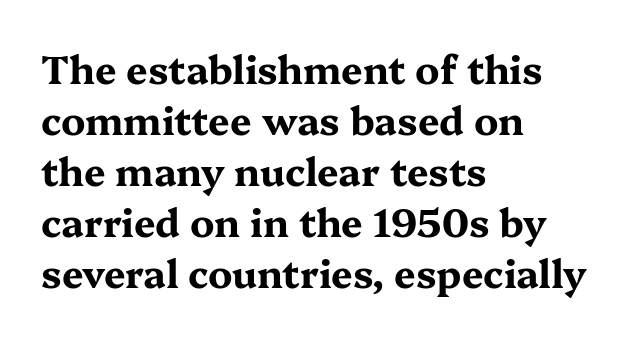
{"serif": "yes", "italic": "no", "bold": "yes", "weight": "bold", "width": "wide", "stroke_contrast": "medium", "x_height": "medium", "monospaced": "no", "underline": "no", "align": "left", "line_spacing": "normal", "line_spacing_ratio": 1.34, "letter_spacing": "normal", "letter_spacing_em": 0.0, "glyph_px": 38}
